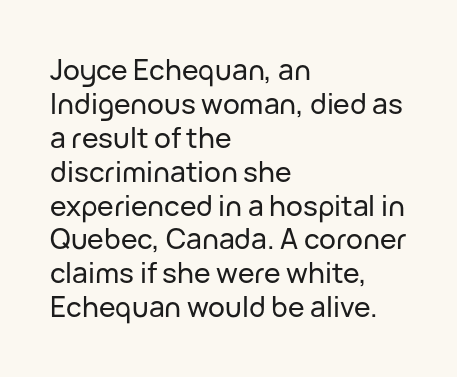
Q: Is the text italic (slanted)? A: No, it is upright.
Q: Is the typeface a serif or a sans-serif typeface? A: Sans-serif.
Q: Is the text underlined? A: No.
Q: How is the paragraph aligned? A: Left-aligned.
Q: Is the spacing between letters normal or unusually wide? A: Normal.
Q: Width (condensed, normal, or wide)? A: Normal.
Q: Stroke contrast? A: Low.
Q: x-height? A: Medium.
Q: Monospaced? A: No.
